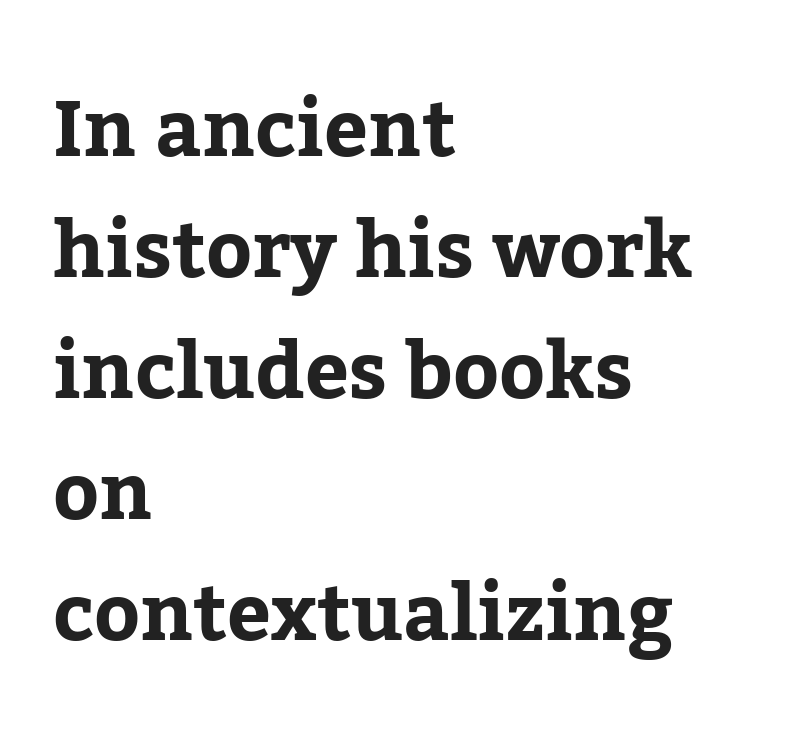
Look at the tracking — it's just the regular setting, nothing added. The axis of the letterforms is exactly vertical. Students, this is bold: see how much ink each stroke carries. Rule under the text: the space is simply empty. A normal amount of white space separates one row of letters from the next. Note: serifs present on the glyphs.
